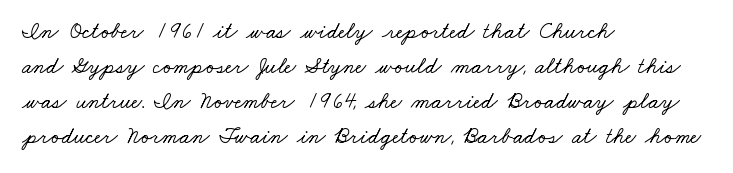
Q: Is the text underlined? A: No.
Q: How is the paragraph aligned? A: Left-aligned.
Q: Is the spacing between letters normal or unusually wide? A: Normal.
Q: Is the spacing between lines tight, normal or loose? A: Normal.
